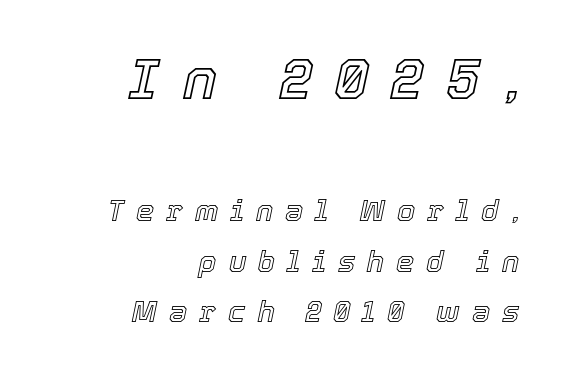
The tracking reads as deliberately expanded to a designer's eye. There's an unmistakable incline to the writing here. Think of a printed novel: that variable character pitch is what you see here. Two sizes are in play, and the larger belongs to the first block.
